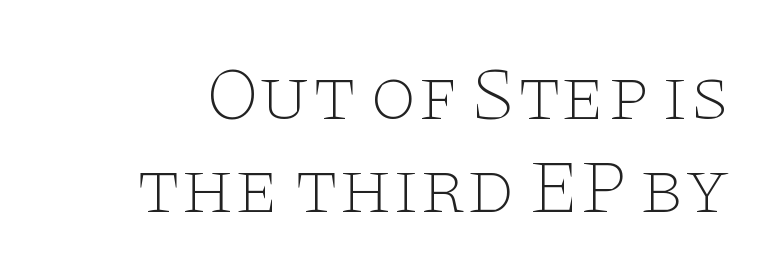
Stroke mass is kept to a normal reading level or below. The baseline area is clear. Looks like regular typesetting: each glyph gets only the width it needs. There is no visible air inserted between adjacent glyphs. Posture: vertical.
